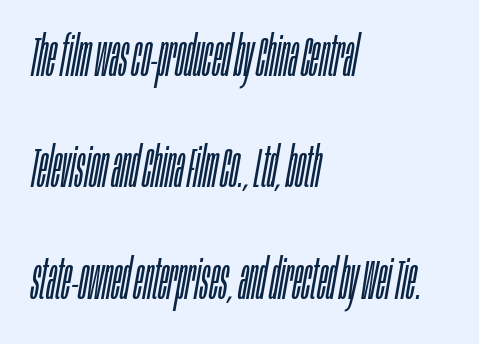
The image shows 56 px light, condensed type, italic (leaning right); set left-aligned, loose line spacing (1.99x), normal letter spacing, not underlined; low stroke contrast and a large x-height.
